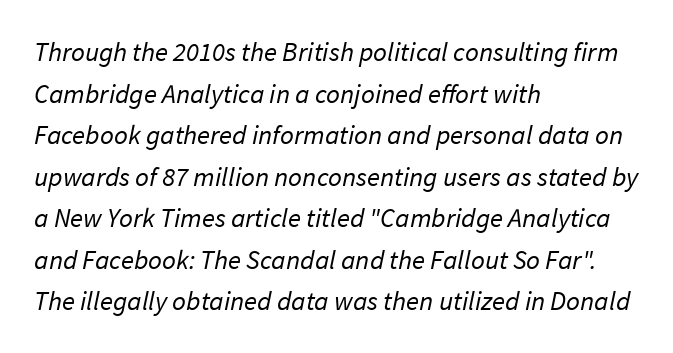
The image shows 27 px text type; set left-aligned, normal line spacing (1.54x), normal letter spacing, not underlined.
